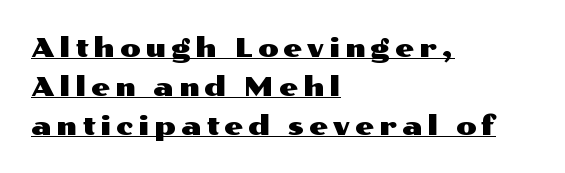
This rendering uses left alignment, leaving the right contour irregular. The string is rendered with underlining switched on. Style check: upright. The rows are spaced the way most documents space them.
